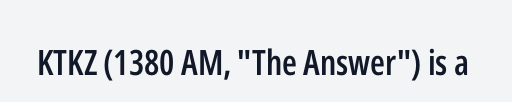
{"serif": "no", "italic": "no", "bold": "semi", "weight": "semibold", "width": "condensed", "stroke_contrast": "low", "x_height": "medium", "monospaced": "no", "underline": "no", "letter_spacing": "normal", "letter_spacing_em": 0.0, "glyph_px": 35}
